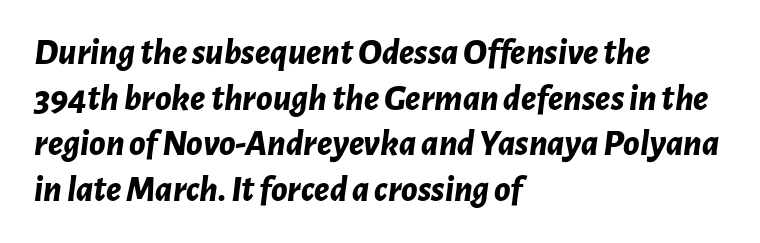
One-word summary of the alignment: left. The specimen omits any rule beneath the text block's lines. Is this a fixed-width face? No — the glyphs have proportional, varying widths. Look at the stroke-to-counter ratio: heavy, a bold. There is no visible air inserted between adjacent glyphs.
